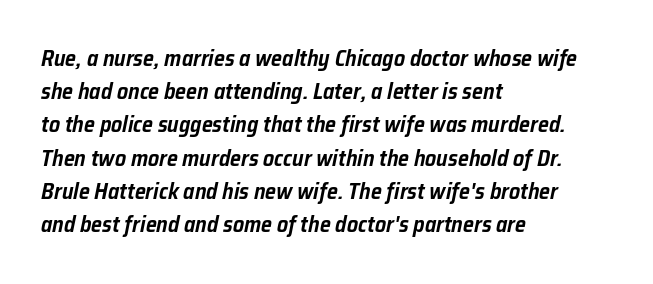
{"italic": "yes", "lean": "right", "slant_degrees": 12, "underline": "no", "align": "left", "line_spacing": "normal", "line_spacing_ratio": 1.51, "letter_spacing": "normal", "letter_spacing_em": 0.0, "glyph_px": 22}
